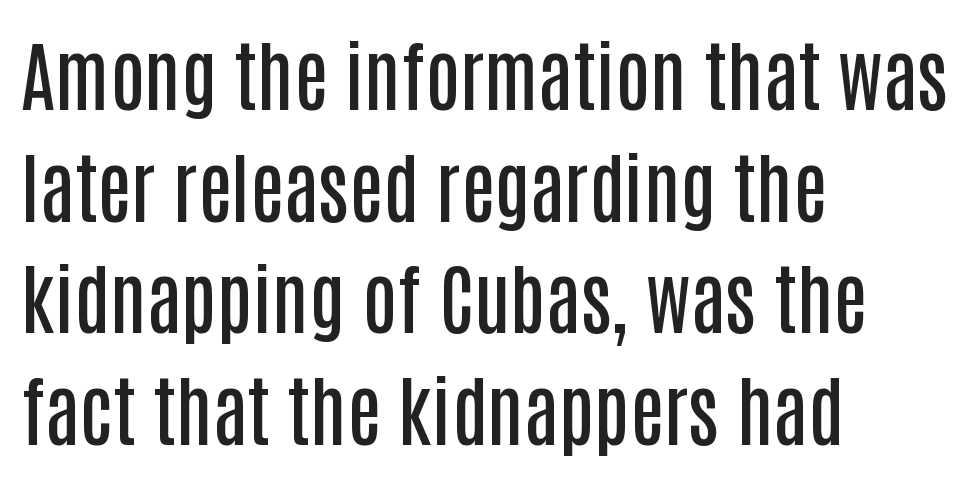
Unmarked baselines from the first word to the last. Nothing unusual about the tracking: characters are spaced as the font intends. Here the designer chose a conventional face with non-uniform glyph widths. Leading: standard.
